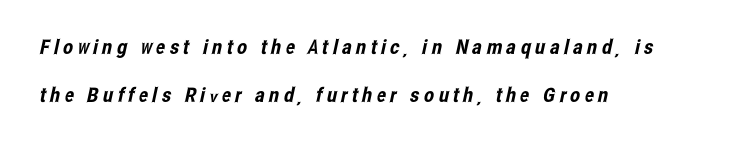
Has an underline been added? It has not. The lines are quadded left. Quick note: interline space is abundant. Each word looks stretched out because of the extra space between its letters.
